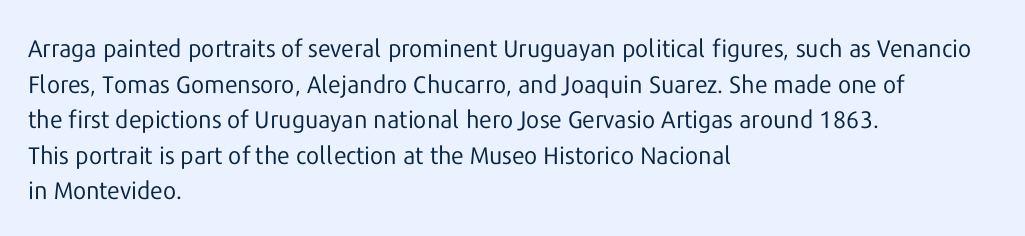
No italicization has been applied; the sample stays upright. Each line starts at the same left margin while the right side varies. Weight: regular or lighter. Compared with typical paragraphs, the rows here are spaced about the same. No extra tracking has been applied to these lines. Any mark beneath the type? The region is blank.
